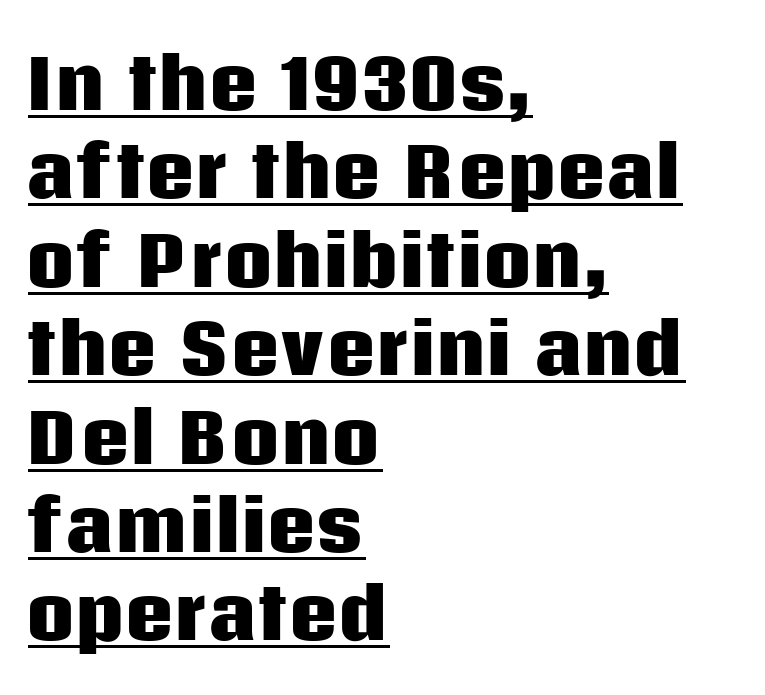
Q: Is the text bold? A: Yes.
Q: Is the text italic (slanted)? A: No, it is upright.
Q: Is the typeface a serif or a sans-serif typeface? A: Sans-serif.
Q: Is the text underlined? A: Yes.
Q: How is the paragraph aligned? A: Left-aligned.
Q: Is the spacing between letters normal or unusually wide? A: Normal.
Q: Is the spacing between lines tight, normal or loose? A: Normal.
Q: Width (condensed, normal, or wide)? A: Normal.
Q: Stroke contrast? A: Low.
Q: x-height? A: Large.
Q: Monospaced? A: No.
